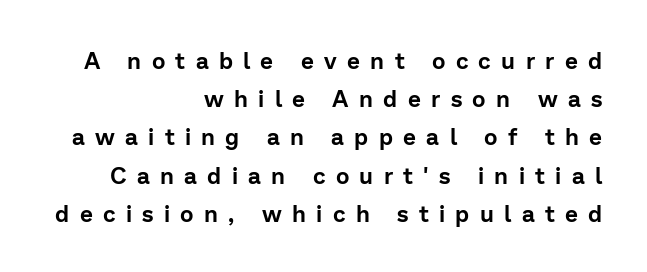
{"italic": "no", "underline": "no", "align": "right", "line_spacing": "normal", "line_spacing_ratio": 1.66, "letter_spacing": "wide", "letter_spacing_em": 0.45, "glyph_px": 23}
